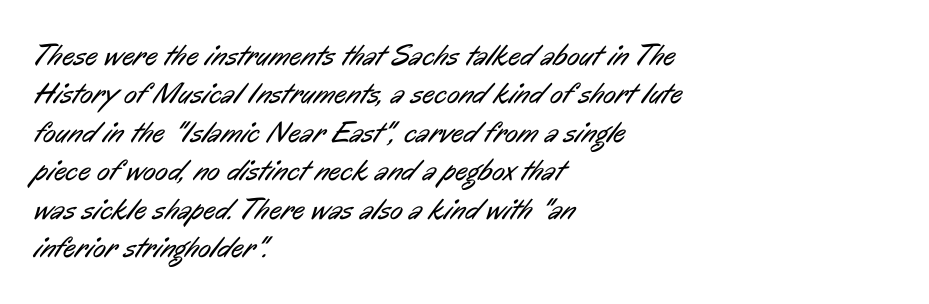
Q: Is the text bold? A: No.
Q: Is the typeface a serif or a sans-serif typeface? A: Sans-serif.
Q: Is the text underlined? A: No.
Q: How is the paragraph aligned? A: Left-aligned.
Q: Is the spacing between letters normal or unusually wide? A: Normal.
Q: Is the spacing between lines tight, normal or loose? A: Normal.
Q: Width (condensed, normal, or wide)? A: Condensed.
Q: Stroke contrast? A: Low.
Q: x-height? A: Medium.
Q: Monospaced? A: No.
